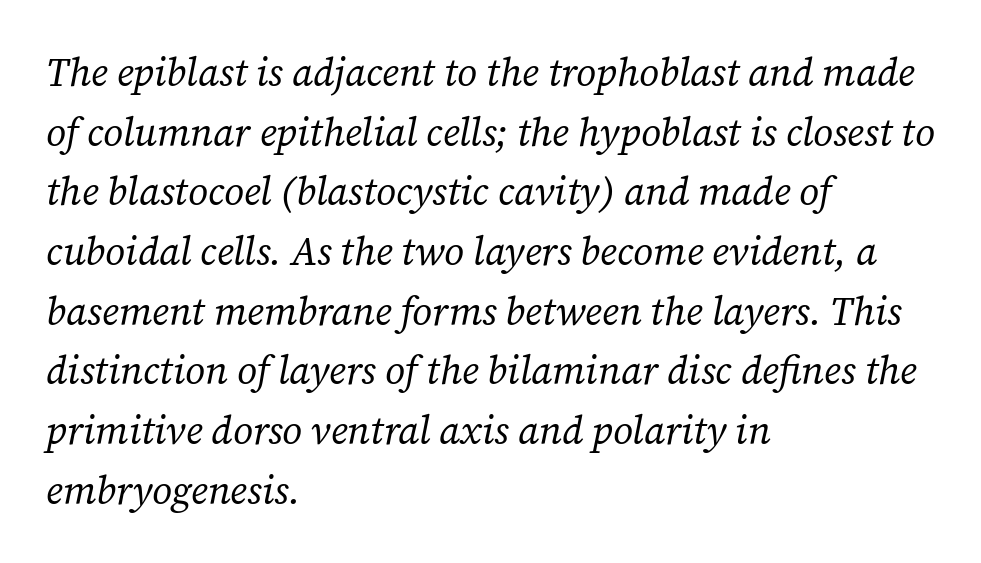
The image shows 39 px regular-weight serif type, italic (leaning right); set left-aligned, normal line spacing (1.53x), normal letter spacing, not underlined; low stroke contrast and a medium x-height.
